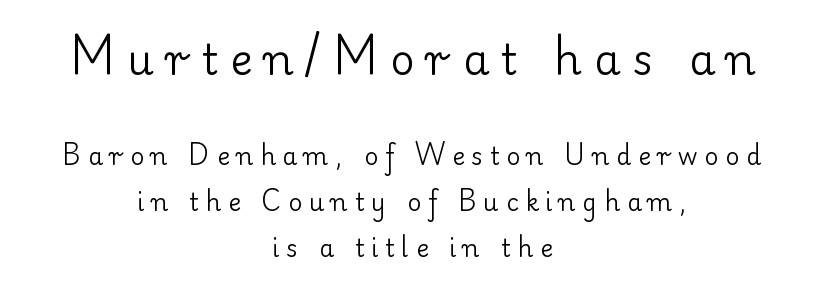
A student would notice the top passage is typeset larger than what follows. Do the characters align in a grid? No, the font is proportional. The rendering shows small feet on the letterforms — a serif design. Stems and bowls with no extra thickness — not bold.
